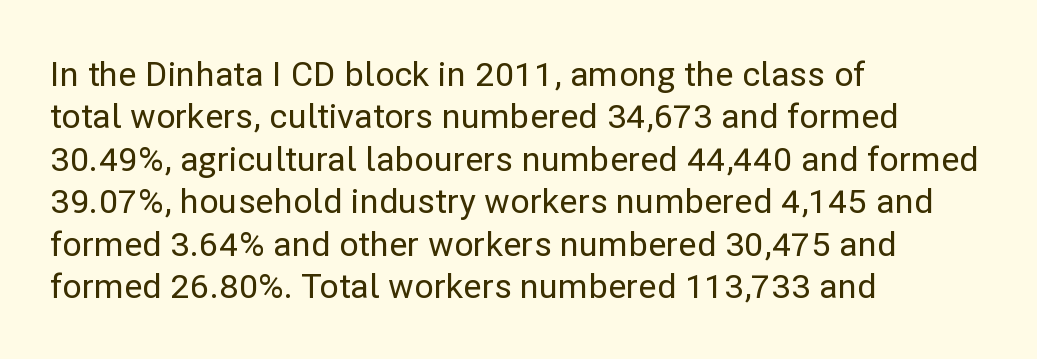
The image shows 34 px sans-serif type, upright; set left-aligned, normal line spacing (1.25x), normal letter spacing, not underlined; low stroke contrast and a medium x-height.
